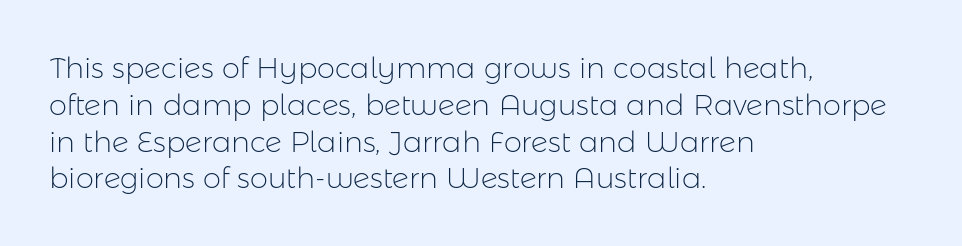
Q: Is the text bold? A: No.
Q: Is the text italic (slanted)? A: No, it is upright.
Q: Is the typeface a serif or a sans-serif typeface? A: Sans-serif.
Q: Is the text underlined? A: No.
Q: How is the paragraph aligned? A: Left-aligned.
Q: Is the spacing between letters normal or unusually wide? A: Normal.
Q: Is the spacing between lines tight, normal or loose? A: Normal.
Q: Width (condensed, normal, or wide)? A: Normal.
Q: Stroke contrast? A: Low.
Q: x-height? A: Medium.
Q: Monospaced? A: No.
